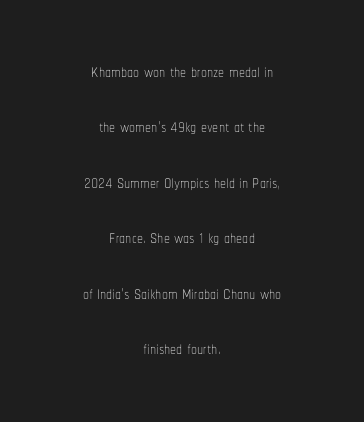
Q: Is the text bold? A: No.
Q: Is the text italic (slanted)? A: No, it is upright.
Q: Is the text underlined? A: No.
Q: How is the paragraph aligned? A: Centered.
Q: Is the spacing between letters normal or unusually wide? A: Normal.
Q: Is the spacing between lines tight, normal or loose? A: Loose.
